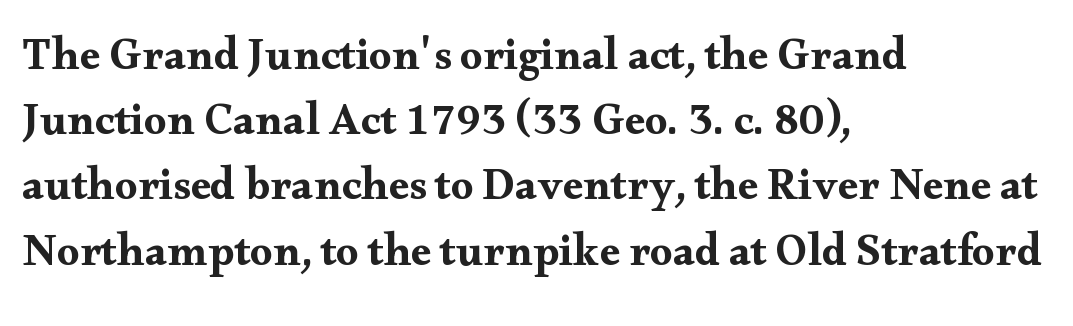
The image shows 45 px wide serif type, upright; set left-aligned, normal line spacing (1.45x), normal letter spacing, not underlined; medium stroke contrast and a small x-height.
